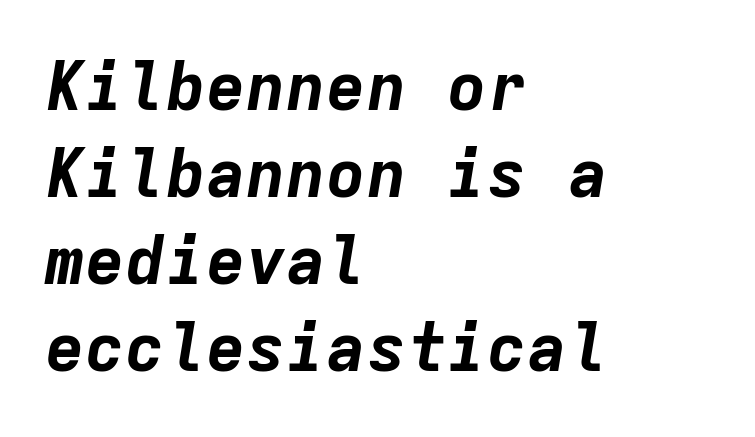
The image shows 67 px bold type, italic (leaning right), monospaced; set left-aligned, normal line spacing (1.3x), normal letter spacing, not underlined; low stroke contrast and a medium x-height.
